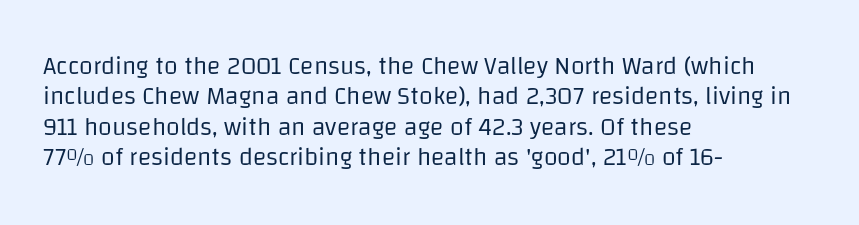
{"italic": "no", "bold": "no", "underline": "no", "align": "left", "line_spacing_ratio": 1.22, "letter_spacing": "normal", "letter_spacing_em": 0.0, "glyph_px": 25}
